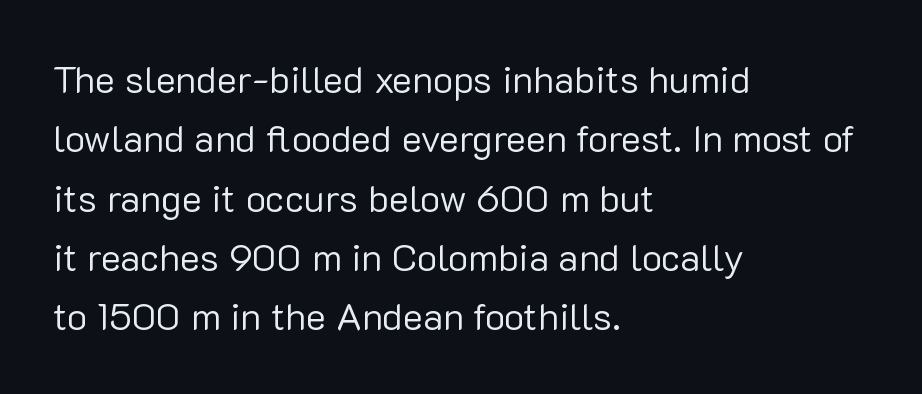
The image shows 38 px regular-weight sans-serif type, upright; set left-aligned, normal line spacing (1.56x), normal letter spacing, not underlined; low stroke contrast and a medium x-height.
